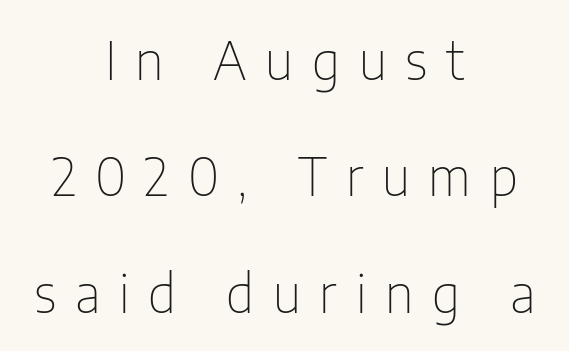
The space beneath each line is pristine and unruled. Style check: upright. Is the block centered? Yes — each line is placed symmetrically about the middle. The typesetting does not lean heavy: it is not bold. Think of a printed novel: that variable character pitch is what you see here. In terms of letterform style, serifs are entirely absent.
